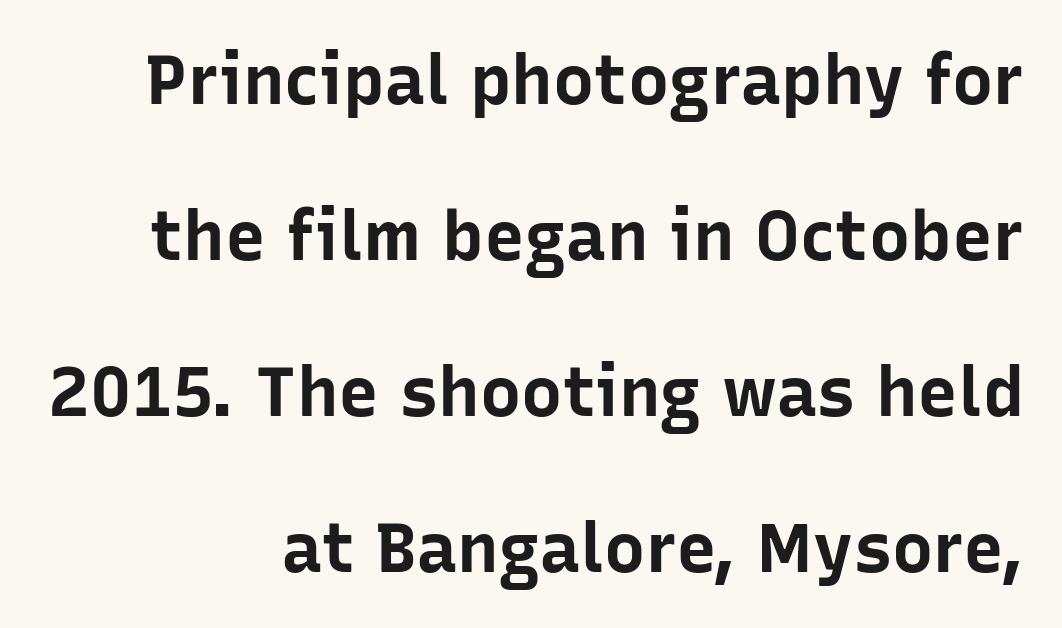
Q: Is the text bold? A: Yes.
Q: Is the text italic (slanted)? A: No, it is upright.
Q: Is the typeface a serif or a sans-serif typeface? A: Sans-serif.
Q: Is the text underlined? A: No.
Q: How is the paragraph aligned? A: Right-aligned.
Q: Is the spacing between letters normal or unusually wide? A: Normal.
Q: Is the spacing between lines tight, normal or loose? A: Loose.
Q: Width (condensed, normal, or wide)? A: Normal.
Q: Stroke contrast? A: Low.
Q: x-height? A: Medium.
Q: Monospaced? A: No.
